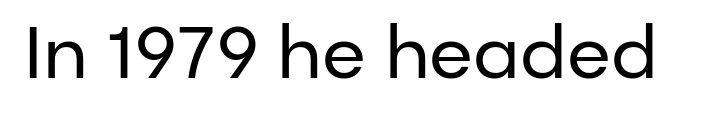
Compared with a typical body face, this is equally light or lighter still. This sample has the flowing, uneven cadence of proportional lettering. No italicization has been applied; the sample stays upright. Letterform terminals end flat and unadorned throughout the passage. The foot of each line stays bare and open.
